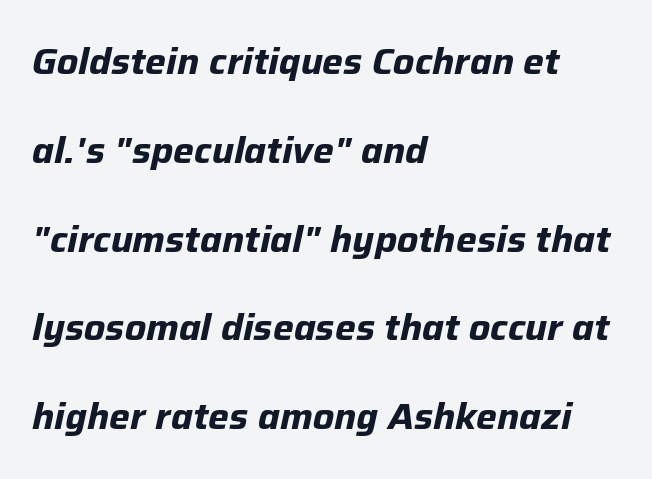
The image shows 37 px bold type, italic (leaning right); set left-aligned, loose line spacing (2.4x), normal letter spacing, not underlined; low stroke contrast and a medium x-height.
